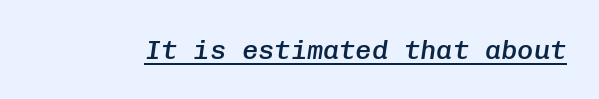
{"italic": "yes", "lean": "right", "slant_degrees": 8, "bold": "semi", "underline": "yes", "letter_spacing": "normal", "letter_spacing_em": 0.0, "glyph_px": 27}
